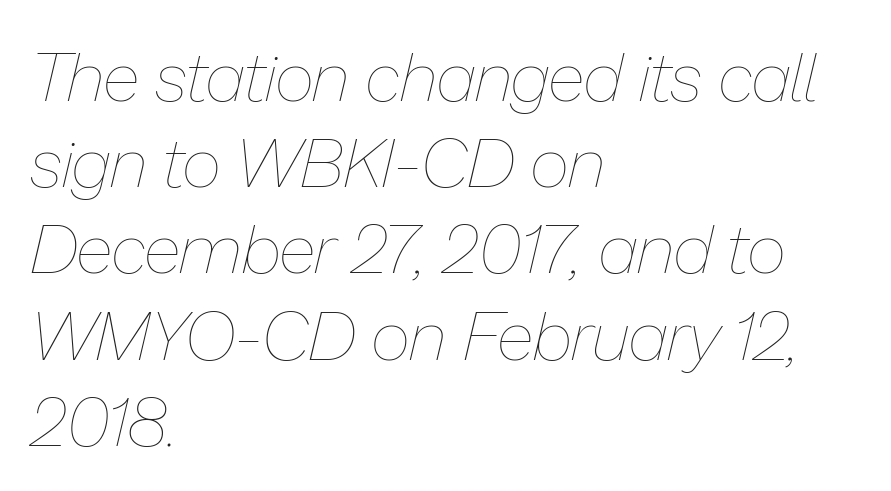
Whoever set this chose a conventional vertical rhythm. Horizontal alignment here is leftward, the default for most running prose. Slanted lettering throughout. Bold? No — there's no thickening of the strokes.
